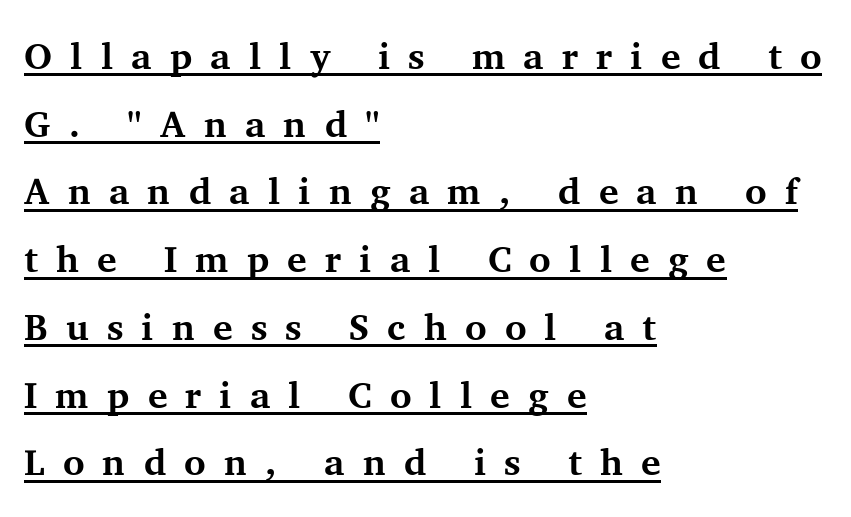
The axis of the letterforms is exactly vertical. You could only call the tracking loose — the letters float apart. Line beginnings align vertically; line endings do not. Notice how a bar underscores the lettering throughout. Strong, thick strokes mark this as bold type.
